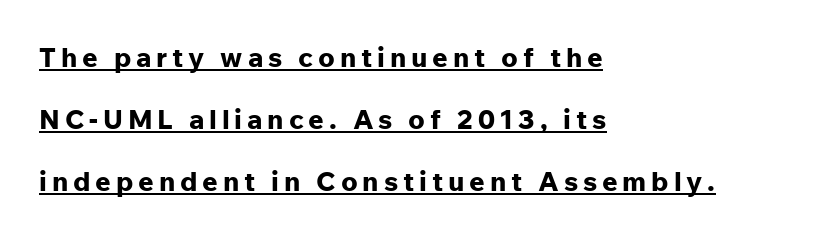
The image shows 27 px bold type, upright; set left-aligned, loose line spacing (2.29x), underlined.
